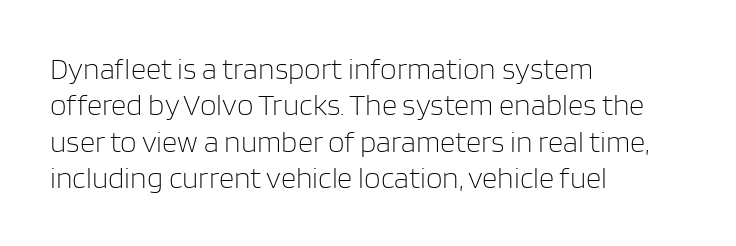
Q: Is the text bold? A: No.
Q: Is the text italic (slanted)? A: No, it is upright.
Q: Is the typeface a serif or a sans-serif typeface? A: Sans-serif.
Q: Is the text underlined? A: No.
Q: How is the paragraph aligned? A: Left-aligned.
Q: Is the spacing between letters normal or unusually wide? A: Normal.
Q: Width (condensed, normal, or wide)? A: Normal.
Q: Stroke contrast? A: Low.
Q: x-height? A: Large.
Q: Monospaced? A: No.
